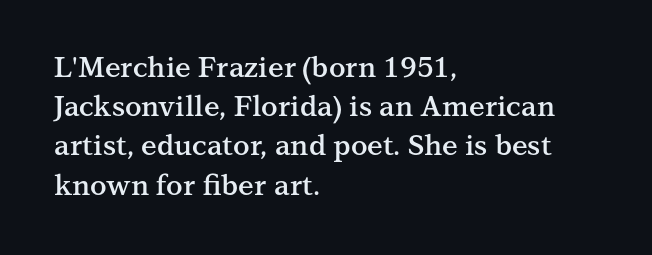
The image shows 28 px semibold serif type, upright; set left-aligned, normal line spacing (1.4x), normal letter spacing, not underlined; medium stroke contrast and a medium x-height.
